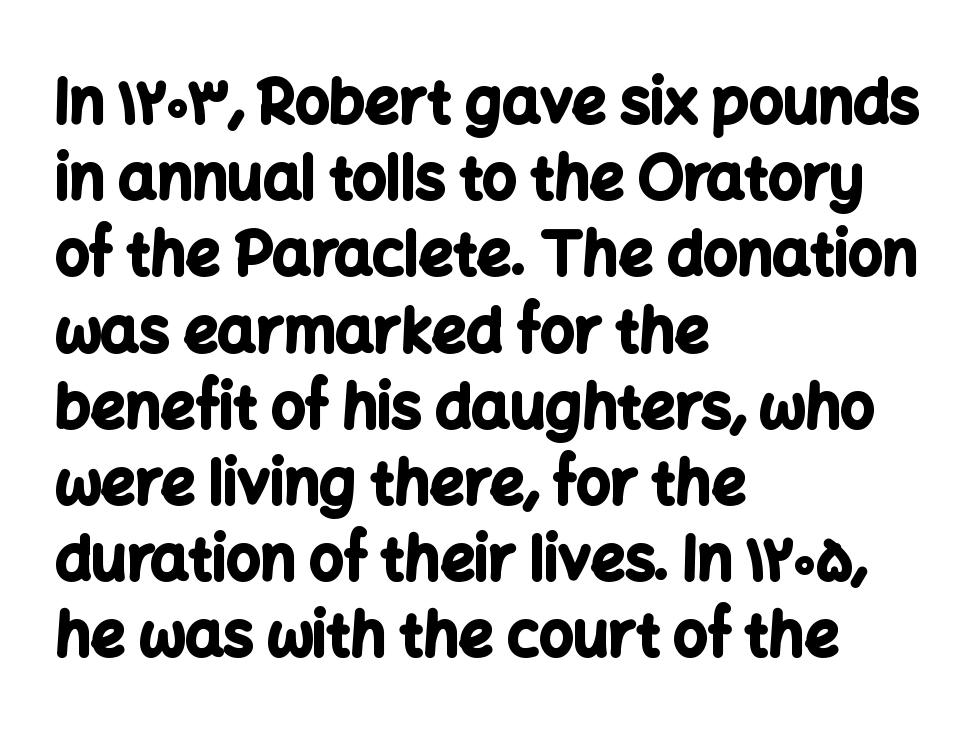
Q: Is the text bold? A: Yes.
Q: Is the text italic (slanted)? A: No, it is upright.
Q: Is the typeface a serif or a sans-serif typeface? A: Sans-serif.
Q: Is the text underlined? A: No.
Q: How is the paragraph aligned? A: Left-aligned.
Q: Is the spacing between letters normal or unusually wide? A: Normal.
Q: Is the spacing between lines tight, normal or loose? A: Normal.
Q: Width (condensed, normal, or wide)? A: Normal.
Q: Stroke contrast? A: Low.
Q: x-height? A: Medium.
Q: Monospaced? A: No.
